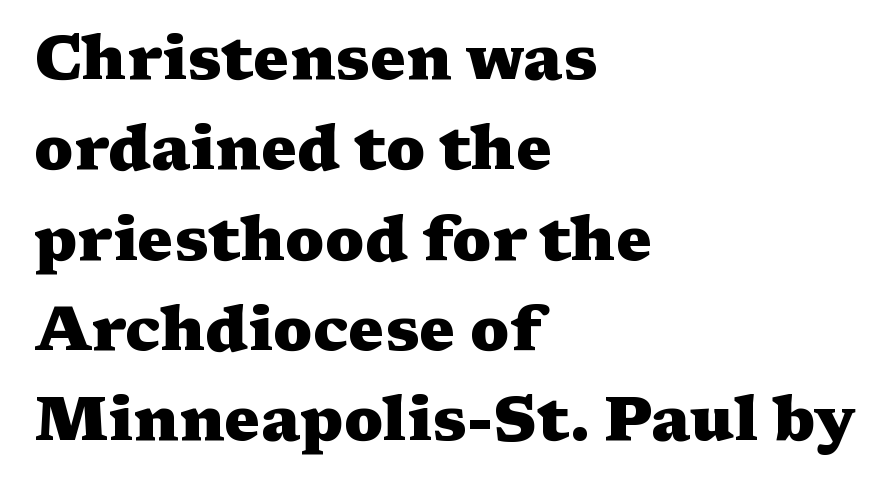
{"serif": "yes", "italic": "no", "bold": "yes", "weight": "heavy", "width": "wide", "stroke_contrast": "medium", "x_height": "medium", "monospaced": "no", "underline": "no", "align": "left", "line_spacing": "normal", "line_spacing_ratio": 1.48, "letter_spacing": "normal", "letter_spacing_em": 0.0, "glyph_px": 61}
